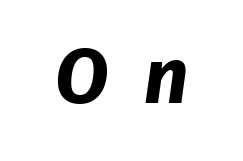
Short note: letters widely spaced. These lines are composed in type without serifs. Pretty heavy lettering here — definitely bold. Do the characters align in a grid? No, the font is proportional. No word sits above an underline.
